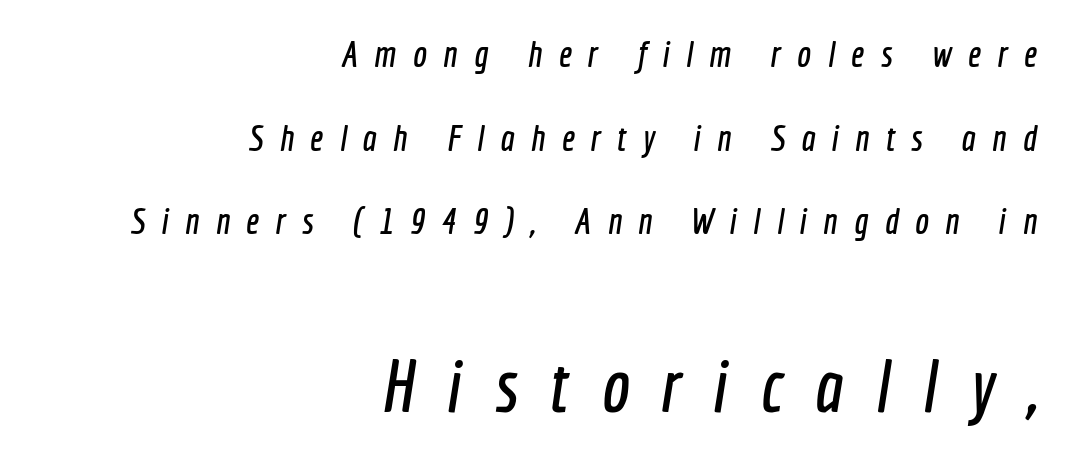
{"serif": "no", "width": "condensed", "x_height": "medium", "monospaced": "no", "underline": "no", "align": "right", "line_spacing": "loose", "line_spacing_ratio": 2.26, "letter_spacing": "wide", "letter_spacing_em": 0.44, "larger_block": "second", "size_ratio": 2.0, "glyph_px": 74}
